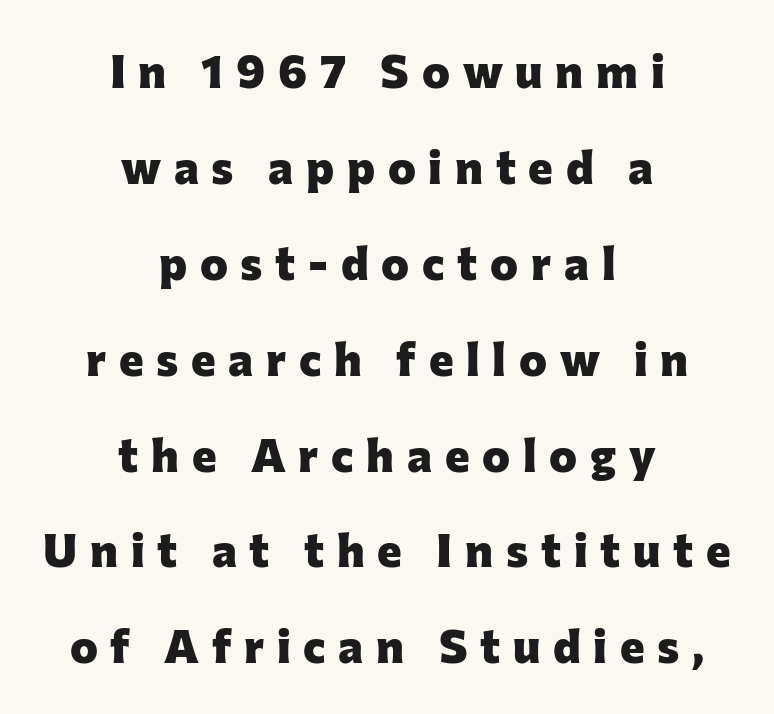
{"serif": "no", "italic": "no", "bold": "yes", "weight": "heavy", "width": "normal", "stroke_contrast": "low", "x_height": "medium", "monospaced": "no", "underline": "no", "align": "center", "line_spacing": "loose", "line_spacing_ratio": 2.04, "letter_spacing": "wide", "letter_spacing_em": 0.27, "glyph_px": 47}
